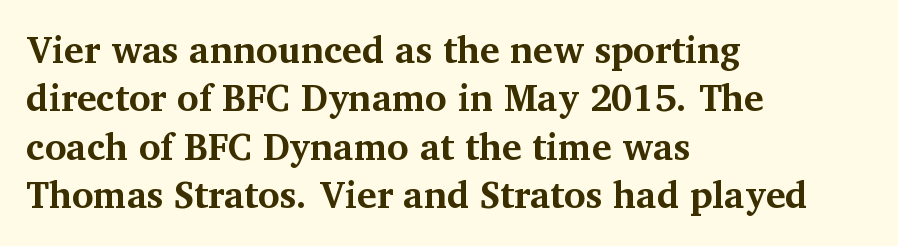
Look at the bottom of the vertical strokes: they flare into serifs here. Clear beneath every line of the passage. The passage shown is typed in a proportional face where columns would drift. Interline gaps are of average width in this sample. This is roman type, the default non-slanted kind. The passage is arranged the way most books set body copy — flush left.
